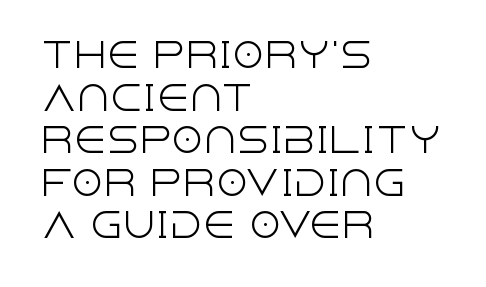
Weight: in the light-to-regular range. No feet cap the strokes, marking this as sans-serif type. Every character sits straight up, as roman type does. Does the copy run flush right? No — it runs flush left.
